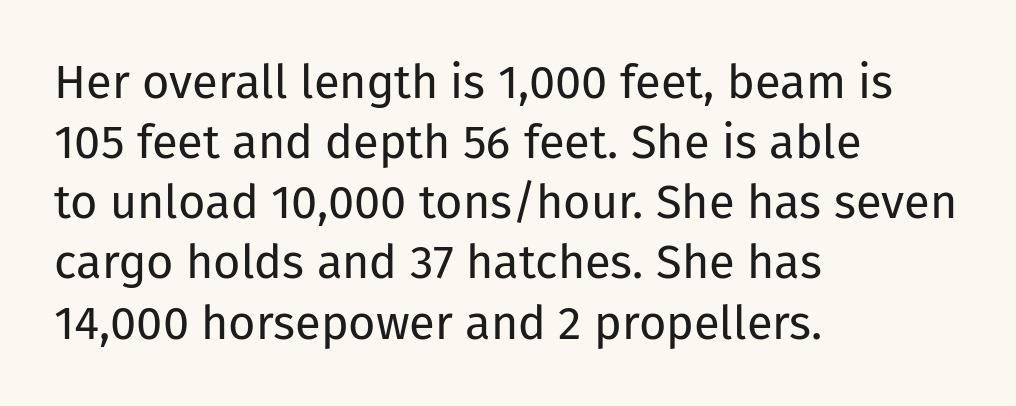
Teacher's note: observe the even left margin — that is flush-left alignment. The letters advance in unequal steps, a hallmark of proportional type. The font's upright variant was chosen for this text. Unlike a traditional serif, this face leaves its strokes unadorned. Does the leading feel generous? No, just average.
